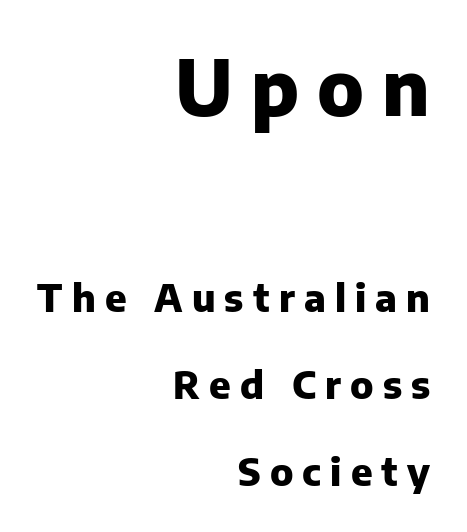
Q: Is the text bold? A: Yes.
Q: Is the text italic (slanted)? A: No, it is upright.
Q: Is the typeface a serif or a sans-serif typeface? A: Sans-serif.
Q: Is the text underlined? A: No.
Q: How is the paragraph aligned? A: Right-aligned.
Q: Is the spacing between letters normal or unusually wide? A: Unusually wide.
Q: Is the spacing between lines tight, normal or loose? A: Loose.
Q: Which block of text is set in a larger size, the first (top) or the second (bottom)? A: The first (top) one.
Q: Width (condensed, normal, or wide)? A: Normal.
Q: Stroke contrast? A: Low.
Q: x-height? A: Medium.
Q: Monospaced? A: No.
